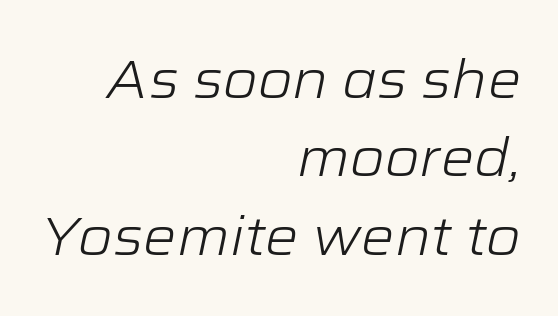
Does the leading feel generous? No, just average. Is the stroke heavy? The answer is a plain regular-or-lighter. Between one letter and the next there's only the usual sliver of space. Spacing verdict: proportional, widths tailored to each character.
